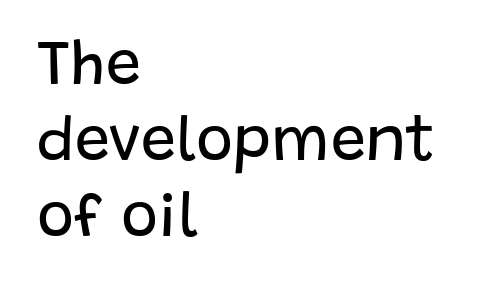
The passage shown is typed in a proportional face where columns would drift. Unbolded letterforms with no extra heft. Layout note: lines flush left. Letterform terminals end flat and unadorned throughout the passage. Spacing between characters is what you'd get straight out of the box. Underline: absent.
